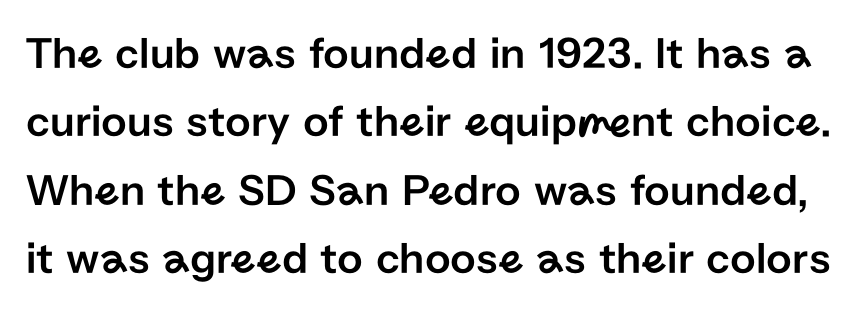
{"serif": "no", "italic": "no", "width": "normal", "stroke_contrast": "low", "x_height": "medium", "monospaced": "no", "underline": "no", "line_spacing": "normal", "line_spacing_ratio": 1.52, "letter_spacing": "normal", "letter_spacing_em": 0.0, "glyph_px": 45}
